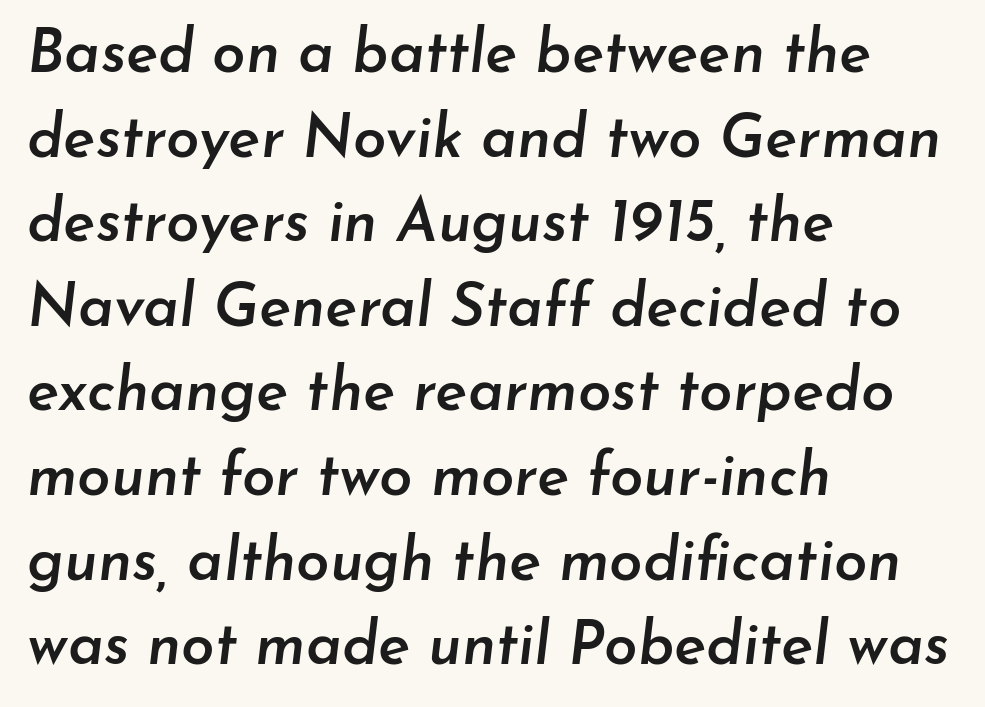
The image shows 60 px semibold type, italic (leaning right); set left-aligned, normal line spacing (1.41x), normal letter spacing, not underlined; low stroke contrast and a small x-height.
